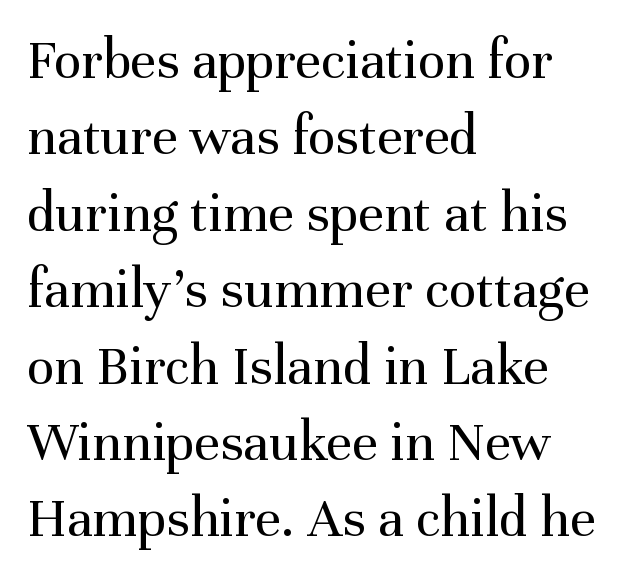
A classic flush-left, rag-right setting is used for this passage. Compared with typical paragraphs, the rows here are spaced about the same. The rendering keeps characters at their native spacing. Heft: none added — not bold. The designer went with a serif here, giving each stem small feet.
